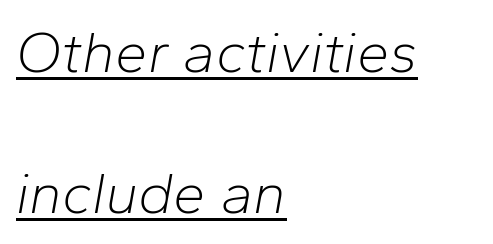
Q: Is the text bold? A: No.
Q: Is the text italic (slanted)? A: Yes, it leans right by about 10 degrees.
Q: Is the text underlined? A: Yes.
Q: How is the paragraph aligned? A: Left-aligned.
Q: Is the spacing between letters normal or unusually wide? A: Normal.
Q: Is the spacing between lines tight, normal or loose? A: Loose.
Q: Width (condensed, normal, or wide)? A: Normal.
Q: Stroke contrast? A: Low.
Q: x-height? A: Medium.
Q: Monospaced? A: No.
